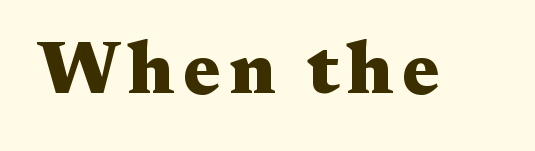
Q: Is the text bold? A: Yes.
Q: Is the text italic (slanted)? A: No, it is upright.
Q: Is the typeface a serif or a sans-serif typeface? A: Serif.
Q: Is the text underlined? A: No.
Q: Width (condensed, normal, or wide)? A: Wide.
Q: Stroke contrast? A: Medium.
Q: x-height? A: Medium.
Q: Monospaced? A: No.
